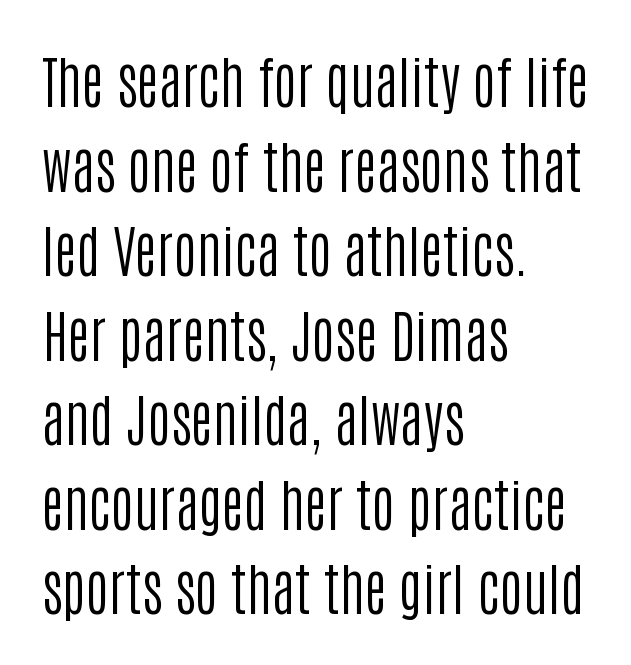
The image shows 56 px regular-weight, condensed sans-serif type, upright; set left-aligned, normal line spacing (1.51x), normal letter spacing, not underlined; low stroke contrast and a large x-height.
